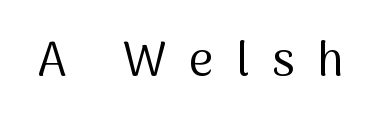
{"serif": "no", "italic": "no", "bold": "no", "weight": "regular", "width": "normal", "stroke_contrast": "medium", "x_height": "medium", "monospaced": "no", "underline": "no", "letter_spacing": "wide", "letter_spacing_em": 0.49, "glyph_px": 47}
